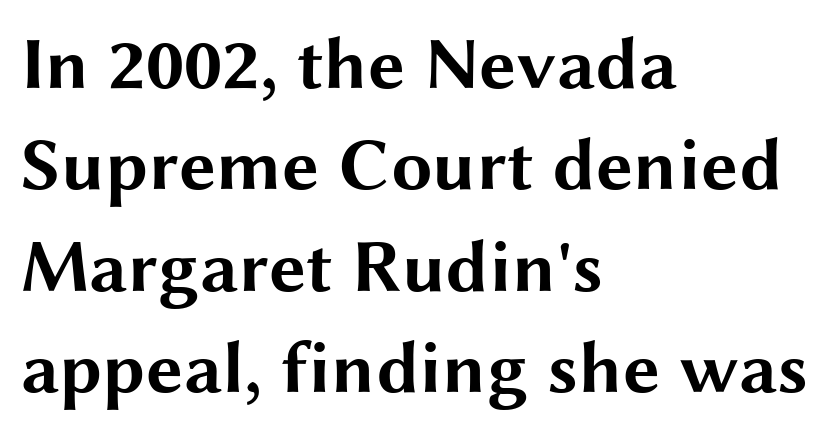
{"serif": "no", "italic": "no", "bold": "yes", "weight": "bold", "width": "wide", "stroke_contrast": "medium", "x_height": "medium", "monospaced": "no", "underline": "no", "align": "left", "line_spacing": "normal", "line_spacing_ratio": 1.37, "letter_spacing": "normal", "letter_spacing_em": 0.0, "glyph_px": 74}
